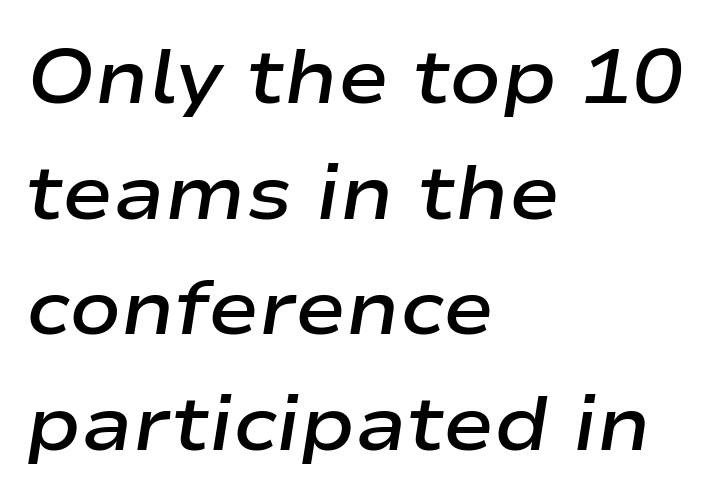
{"italic": "yes", "lean": "right", "slant_degrees": 9, "bold": "semi", "weight": "semibold", "width": "wide", "stroke_contrast": "low", "x_height": "medium", "monospaced": "no", "underline": "no", "align": "left", "line_spacing": "normal", "line_spacing_ratio": 1.52, "letter_spacing": "normal", "letter_spacing_em": 0.0, "glyph_px": 76}
